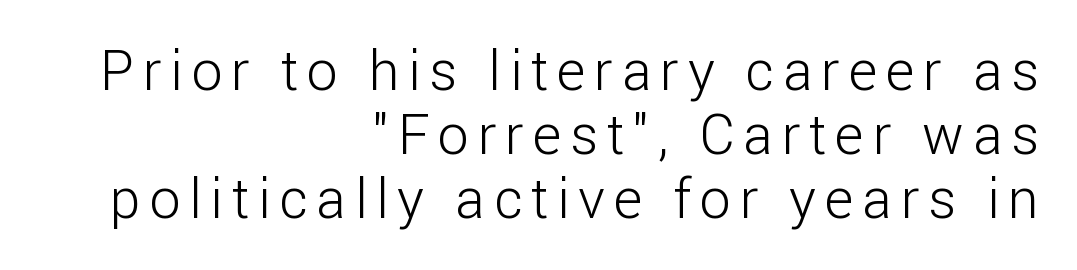
Glance below the letters and you will spot only blank space. Posture: upright roman. Is this a fixed-width face? No — the glyphs have proportional, varying widths. The type family on display is of the sans-serif kind. Letters have the restrained weight of plain body copy at most. Line endings align vertically; line beginnings do not.
